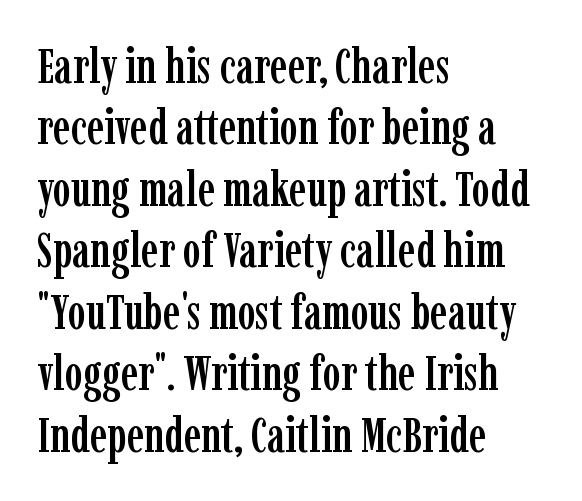
The image shows 48 px condensed serif type, upright; set left-aligned, normal line spacing (1.28x), normal letter spacing, not underlined; low stroke contrast and a medium x-height.
